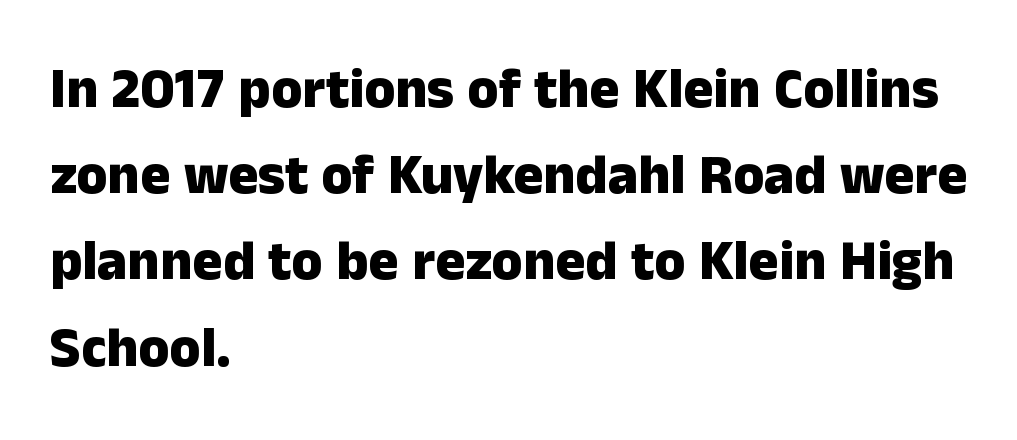
The image shows 56 px heavy sans-serif type, upright; set left-aligned, normal line spacing (1.54x), normal letter spacing, not underlined; low stroke contrast and a medium x-height.
